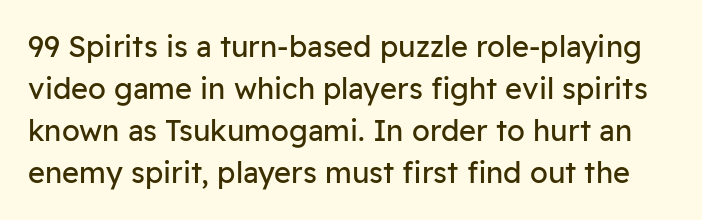
{"serif": "no", "italic": "no", "bold": "no", "weight": "regular", "width": "normal", "stroke_contrast": "low", "x_height": "medium", "monospaced": "no", "underline": "no", "line_spacing": "normal", "line_spacing_ratio": 1.45, "letter_spacing": "normal", "letter_spacing_em": 0.0, "glyph_px": 29}
